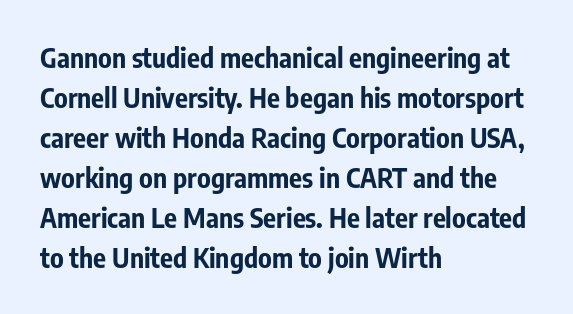
{"italic": "no", "bold": "yes", "underline": "no", "align": "left", "line_spacing": "normal", "line_spacing_ratio": 1.48, "letter_spacing": "normal", "letter_spacing_em": 0.0, "glyph_px": 27}
